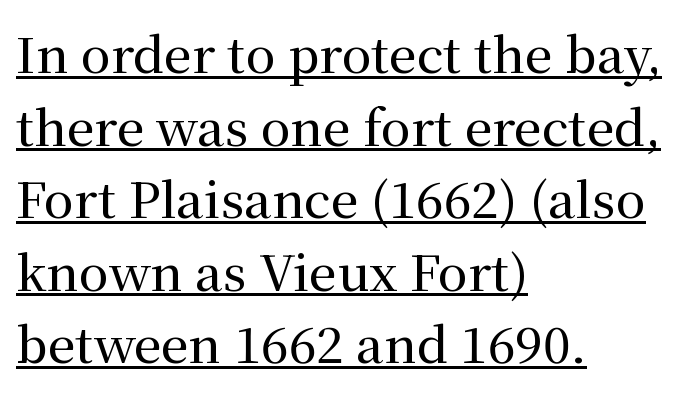
The image shows 49 px serif type, upright; set left-aligned, normal line spacing (1.48x), normal letter spacing, underlined; medium stroke contrast and a medium x-height.
